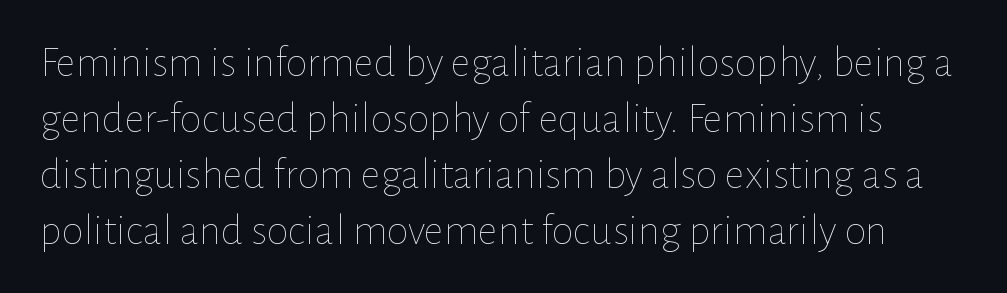
{"italic": "no", "bold": "no", "weight": "thin", "width": "normal", "stroke_contrast": "low", "x_height": "medium", "monospaced": "no", "underline": "no", "line_spacing": "normal", "line_spacing_ratio": 1.27, "letter_spacing": "normal", "letter_spacing_em": 0.0, "glyph_px": 44}
